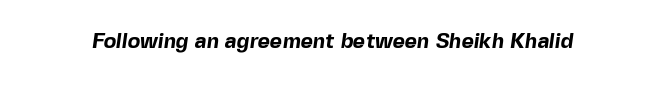
On the weight axis this lands at bold, roughly 700. Spacing between characters is what you'd get straight out of the box. Check under the words: just untouched page.
